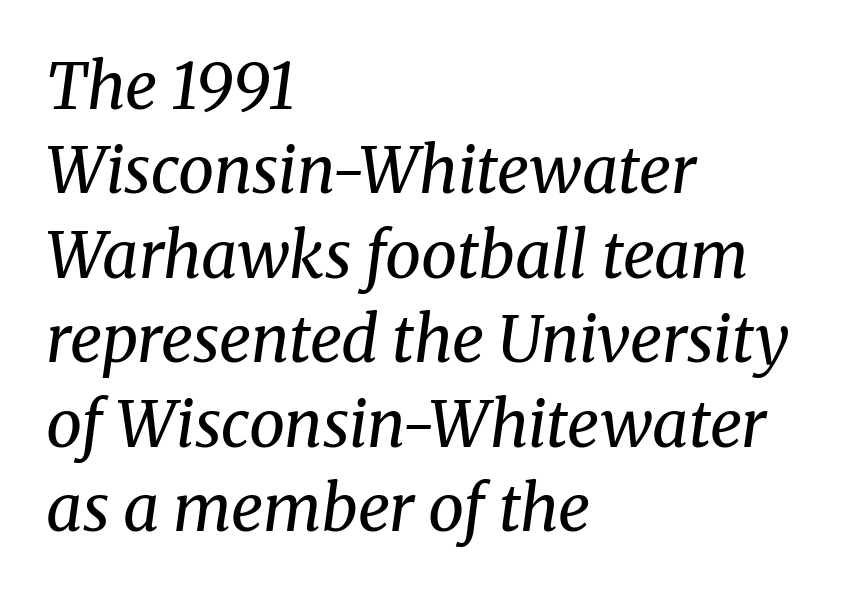
{"serif": "yes", "italic": "yes", "lean": "right", "slant_degrees": 8, "bold": "no", "weight": "regular", "width": "normal", "stroke_contrast": "medium", "x_height": "medium", "monospaced": "no", "underline": "no", "align": "left", "line_spacing": "normal", "line_spacing_ratio": 1.32, "letter_spacing": "normal", "letter_spacing_em": 0.0, "glyph_px": 64}
